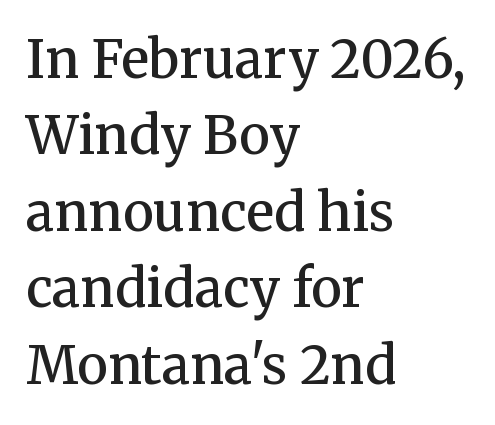
{"serif": "yes", "italic": "no", "bold": "semi", "weight": "semibold", "width": "normal", "stroke_contrast": "medium", "x_height": "medium", "monospaced": "no", "underline": "no", "align": "left", "line_spacing": "normal", "line_spacing_ratio": 1.47, "letter_spacing": "normal", "letter_spacing_em": 0.0, "glyph_px": 52}
